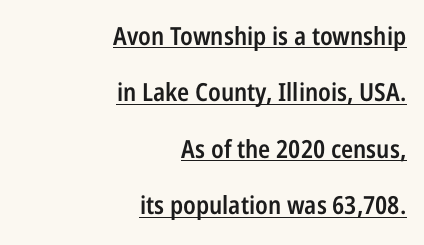
Q: Is the text bold? A: Semi-bold.
Q: Is the text italic (slanted)? A: No, it is upright.
Q: Is the text underlined? A: Yes.
Q: How is the paragraph aligned? A: Right-aligned.
Q: Is the spacing between letters normal or unusually wide? A: Normal.
Q: Is the spacing between lines tight, normal or loose? A: Loose.
